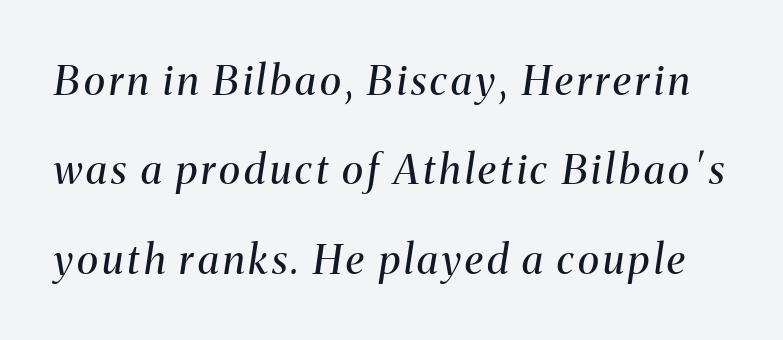
Q: Is the text bold? A: No.
Q: Is the text italic (slanted)? A: Yes, it leans right by about 8 degrees.
Q: Is the typeface a serif or a sans-serif typeface? A: Serif.
Q: Is the text underlined? A: No.
Q: Is the spacing between lines tight, normal or loose? A: Loose.
Q: Width (condensed, normal, or wide)? A: Normal.
Q: Stroke contrast? A: Medium.
Q: x-height? A: Medium.
Q: Monospaced? A: No.
